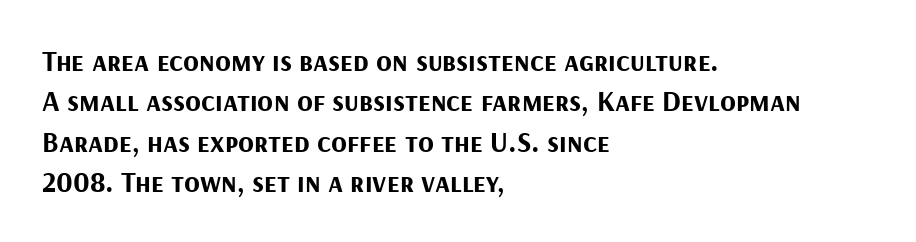
Q: Is the text bold? A: Yes.
Q: Is the text italic (slanted)? A: No, it is upright.
Q: Is the typeface a serif or a sans-serif typeface? A: Sans-serif.
Q: Is the text underlined? A: No.
Q: How is the paragraph aligned? A: Left-aligned.
Q: Is the spacing between letters normal or unusually wide? A: Normal.
Q: Is the spacing between lines tight, normal or loose? A: Normal.
Q: Width (condensed, normal, or wide)? A: Normal.
Q: Stroke contrast? A: Medium.
Q: x-height? A: Medium.
Q: Monospaced? A: No.
